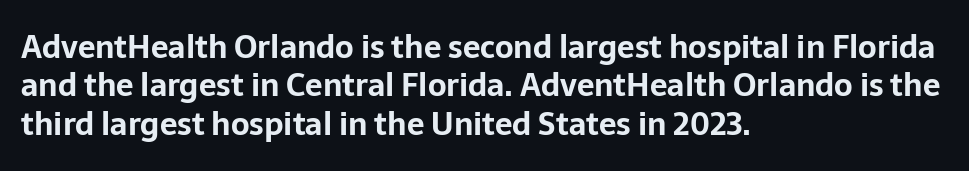
Inter-character spacing is left at the font's built-in metrics. This sample has the flowing, uneven cadence of proportional lettering. The specimen omits any rule beneath the text block's lines. This rendering employs a face without finishing strokes, i.e., a sans-serif.
